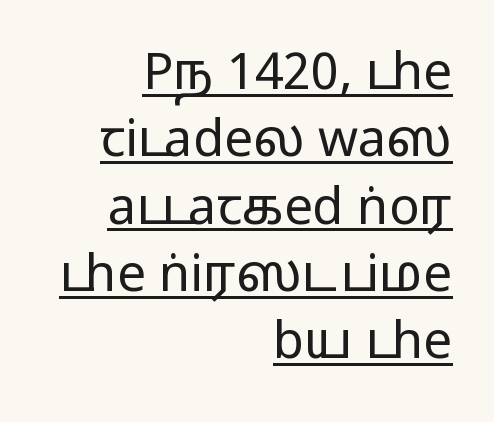
Glyph-to-glyph distance matches everyday printed text. Tall strokes in this sample are plumb rather than angled. This sample keeps an unexceptional amount of space between lines. A quiet, ordinary-to-light weight characterises the typeface.
